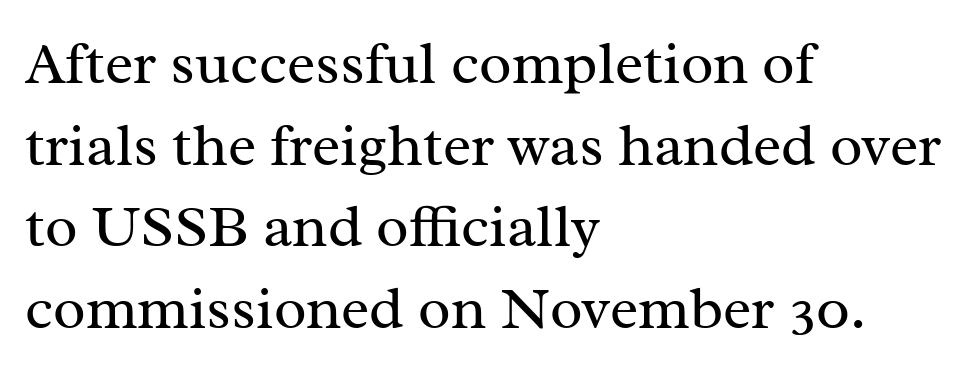
Q: Is the text bold? A: No.
Q: Is the text italic (slanted)? A: No, it is upright.
Q: Is the typeface a serif or a sans-serif typeface? A: Serif.
Q: Is the text underlined? A: No.
Q: How is the paragraph aligned? A: Left-aligned.
Q: Is the spacing between letters normal or unusually wide? A: Normal.
Q: Is the spacing between lines tight, normal or loose? A: Normal.
Q: Width (condensed, normal, or wide)? A: Normal.
Q: Stroke contrast? A: Medium.
Q: x-height? A: Medium.
Q: Monospaced? A: No.
